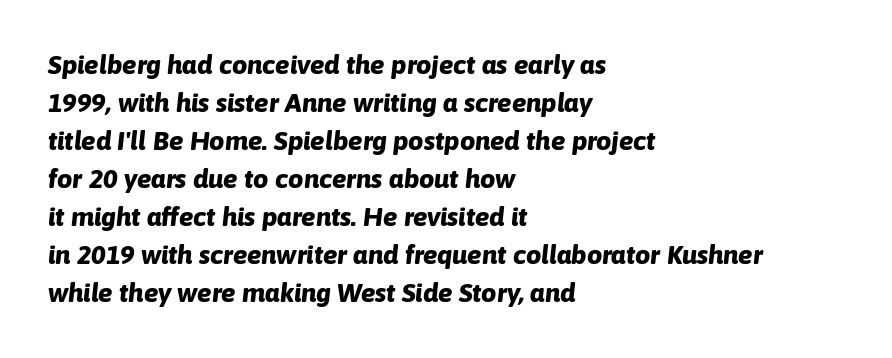
Q: Is the text bold? A: Yes.
Q: Is the text italic (slanted)? A: Yes, it leans right by about 6 degrees.
Q: Is the text underlined? A: No.
Q: How is the paragraph aligned? A: Left-aligned.
Q: Is the spacing between letters normal or unusually wide? A: Normal.
Q: Is the spacing between lines tight, normal or loose? A: Normal.
